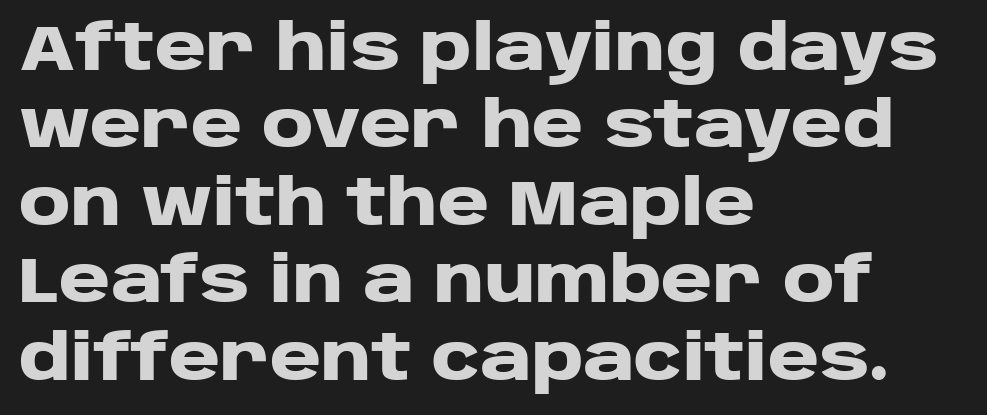
The image shows 63 px heavy, wide sans-serif type, upright; set left-aligned, line spacing 1.23x, normal letter spacing, not underlined; low stroke contrast and a large x-height.
